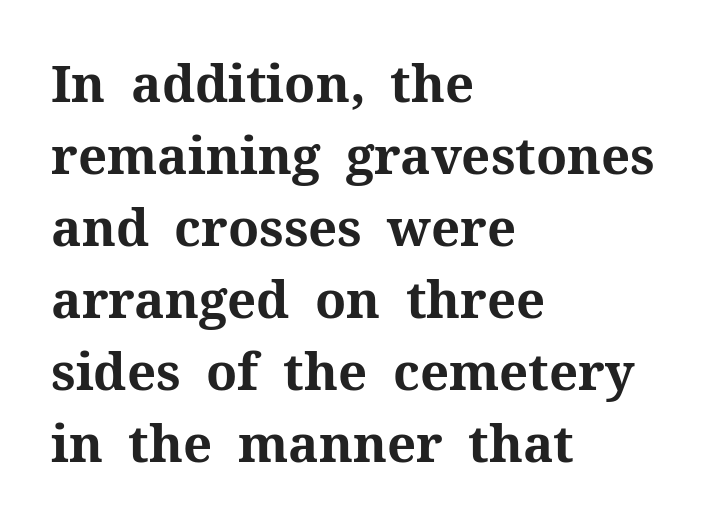
The image shows 51 px bold serif type, upright; set left-aligned, normal line spacing (1.41x), normal letter spacing, not underlined; medium stroke contrast and a medium x-height.
